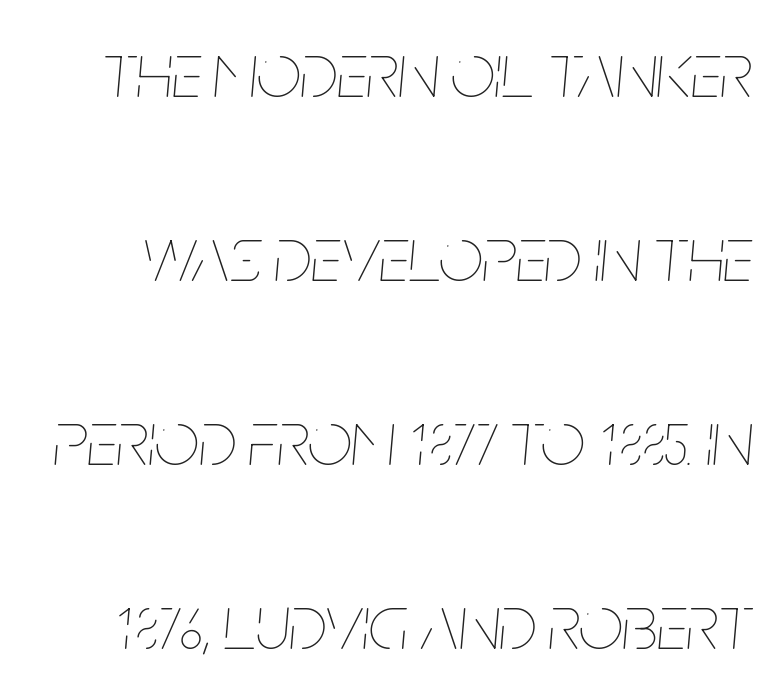
Q: Is the text bold? A: No.
Q: Is the text italic (slanted)? A: Yes, it leans right by about 5 degrees.
Q: Is the text underlined? A: No.
Q: Is the spacing between letters normal or unusually wide? A: Normal.
Q: Is the spacing between lines tight, normal or loose? A: Loose.
Q: Width (condensed, normal, or wide)? A: Condensed.
Q: Stroke contrast? A: Low.
Q: x-height? A: Large.
Q: Monospaced? A: No.
